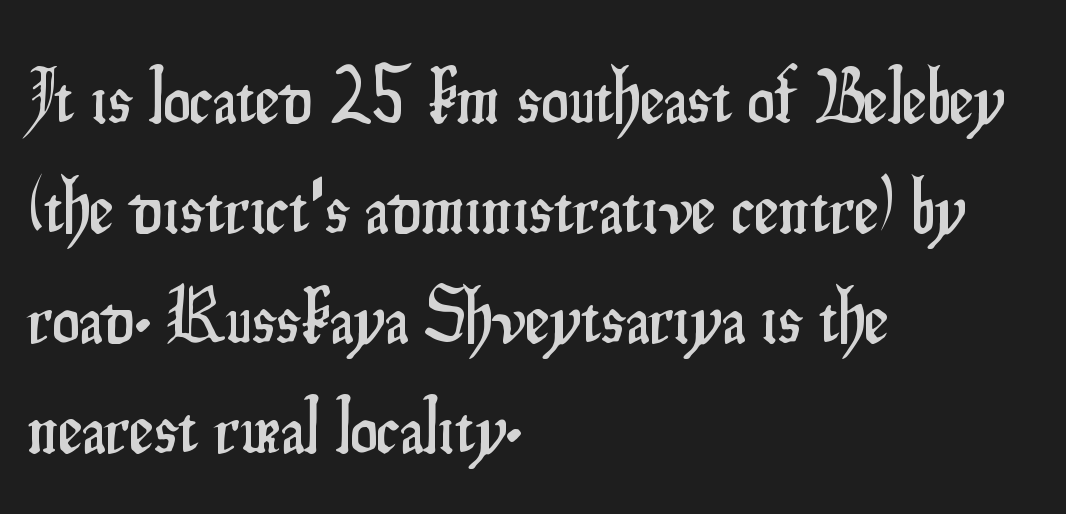
{"serif": "no", "italic": "no", "width": "condensed", "stroke_contrast": "low", "x_height": "small", "monospaced": "no", "underline": "no", "align": "left", "line_spacing": "normal", "line_spacing_ratio": 1.43, "letter_spacing": "normal", "letter_spacing_em": 0.0, "glyph_px": 77}
